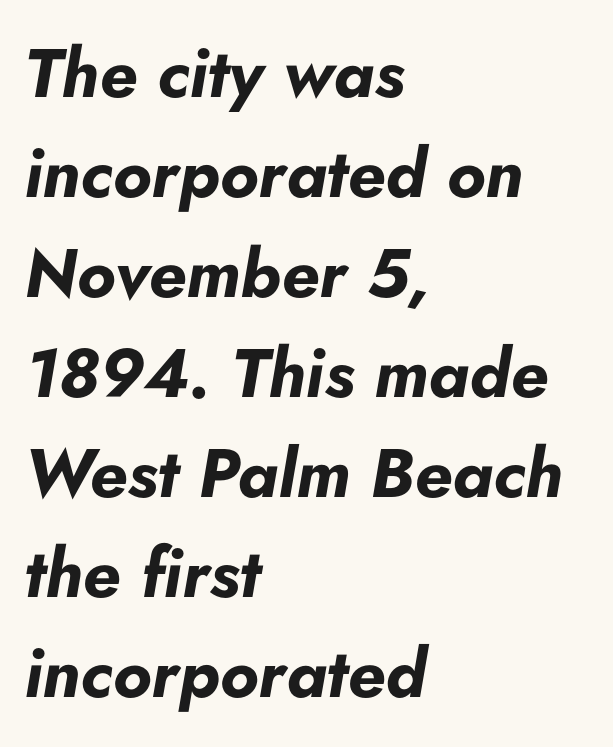
{"italic": "yes", "lean": "right", "slant_degrees": 5, "bold": "yes", "weight": "bold", "width": "normal", "stroke_contrast": "low", "x_height": "small", "monospaced": "no", "underline": "no", "align": "left", "line_spacing": "normal", "line_spacing_ratio": 1.47, "letter_spacing": "normal", "letter_spacing_em": 0.0, "glyph_px": 68}
